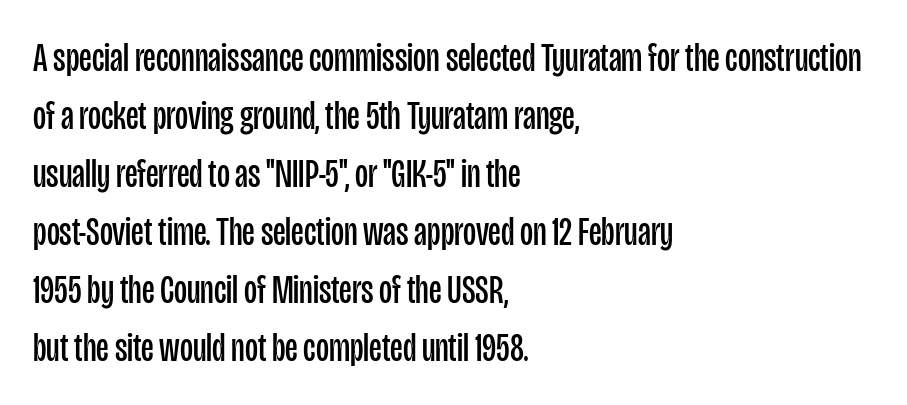
Q: Is the text bold? A: No.
Q: Is the text italic (slanted)? A: No, it is upright.
Q: Is the typeface a serif or a sans-serif typeface? A: Sans-serif.
Q: Is the text underlined? A: No.
Q: How is the paragraph aligned? A: Left-aligned.
Q: Is the spacing between letters normal or unusually wide? A: Normal.
Q: Is the spacing between lines tight, normal or loose? A: Normal.
Q: Width (condensed, normal, or wide)? A: Condensed.
Q: Stroke contrast? A: Low.
Q: x-height? A: Large.
Q: Monospaced? A: No.
